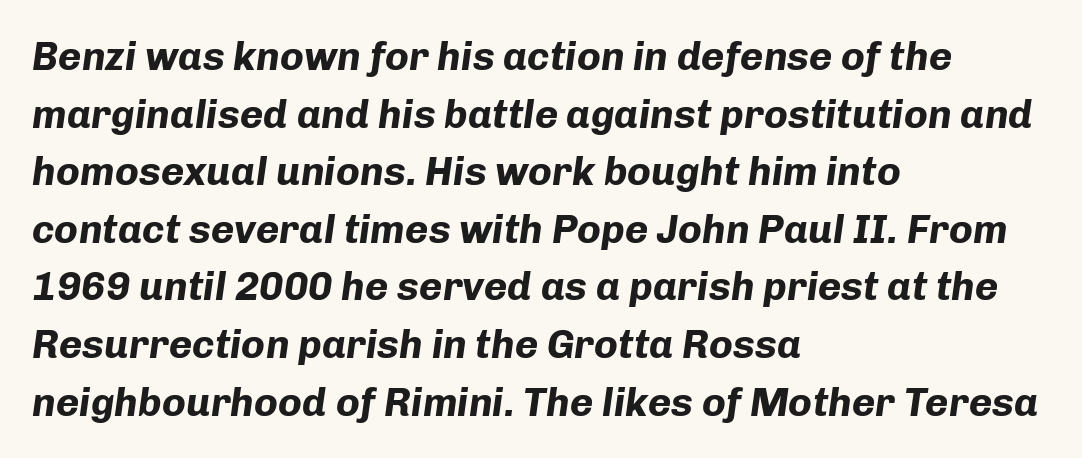
{"italic": "yes", "lean": "right", "slant_degrees": 8, "bold": "yes", "weight": "bold", "width": "normal", "stroke_contrast": "low", "x_height": "medium", "monospaced": "no", "underline": "no", "align": "left", "line_spacing": "normal", "line_spacing_ratio": 1.44, "letter_spacing": "normal", "letter_spacing_em": 0.0, "glyph_px": 40}
